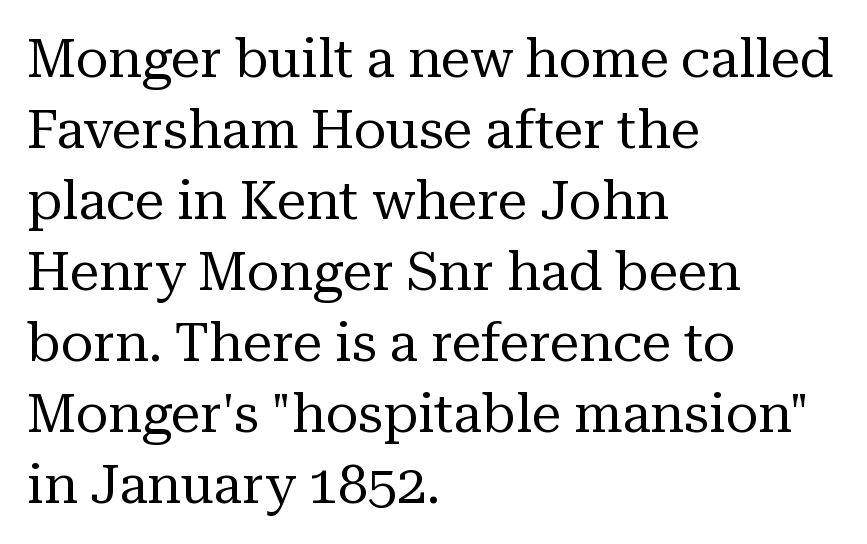
Q: Is the text bold? A: No.
Q: Is the text italic (slanted)? A: No, it is upright.
Q: Is the typeface a serif or a sans-serif typeface? A: Serif.
Q: Is the text underlined? A: No.
Q: How is the paragraph aligned? A: Left-aligned.
Q: Is the spacing between letters normal or unusually wide? A: Normal.
Q: Is the spacing between lines tight, normal or loose? A: Normal.
Q: Width (condensed, normal, or wide)? A: Normal.
Q: Stroke contrast? A: Medium.
Q: x-height? A: Medium.
Q: Monospaced? A: No.
